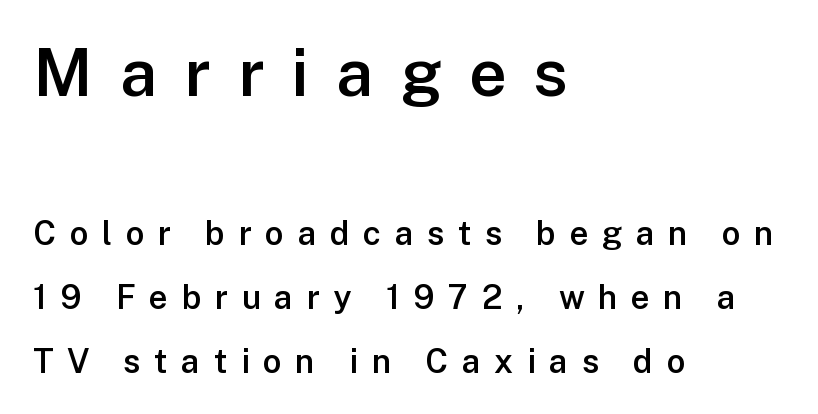
{"serif": "no", "italic": "no", "bold": "semi", "weight": "semibold", "width": "normal", "stroke_contrast": "low", "x_height": "medium", "monospaced": "no", "underline": "no", "align": "left", "line_spacing": "loose", "line_spacing_ratio": 1.93, "letter_spacing": "wide", "letter_spacing_em": 0.41, "larger_block": "first", "size_ratio": 2.0, "glyph_px": 66}
